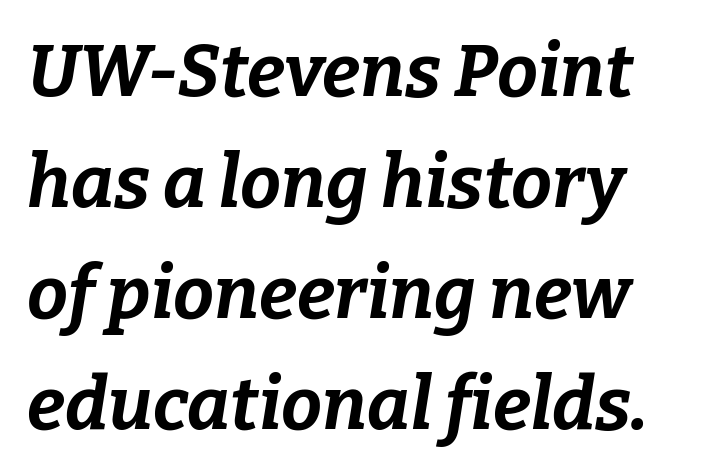
{"italic": "yes", "lean": "right", "slant_degrees": 9, "bold": "yes", "weight": "bold", "width": "normal", "stroke_contrast": "low", "x_height": "medium", "monospaced": "no", "underline": "no", "line_spacing": "normal", "line_spacing_ratio": 1.52, "letter_spacing": "normal", "letter_spacing_em": 0.0, "glyph_px": 73}
